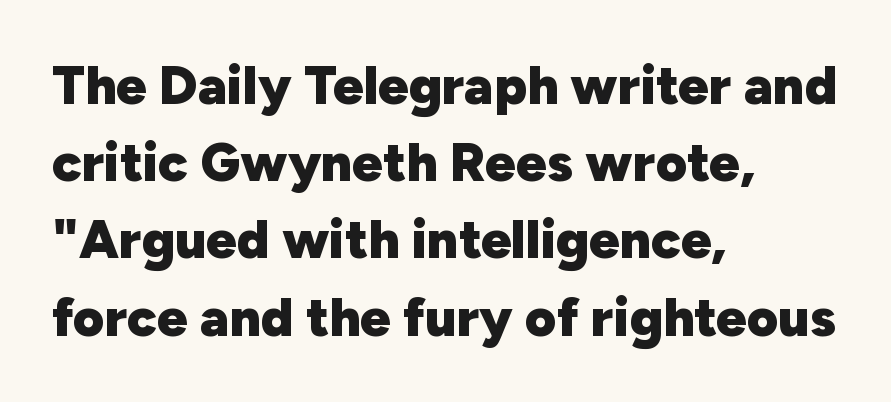
The image shows 54 px heavy sans-serif type, upright; set left-aligned, normal line spacing (1.43x), normal letter spacing, not underlined; low stroke contrast and a medium x-height.
